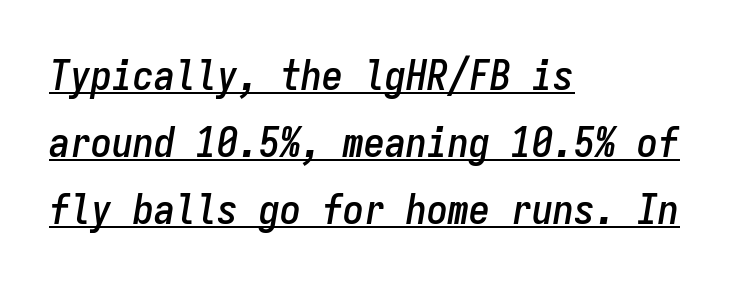
{"italic": "yes", "lean": "right", "slant_degrees": 9, "width": "condensed", "stroke_contrast": "low", "x_height": "medium", "monospaced": "yes", "underline": "yes", "align": "left", "line_spacing": "normal", "line_spacing_ratio": 1.6, "letter_spacing": "normal", "letter_spacing_em": 0.0, "glyph_px": 42}
